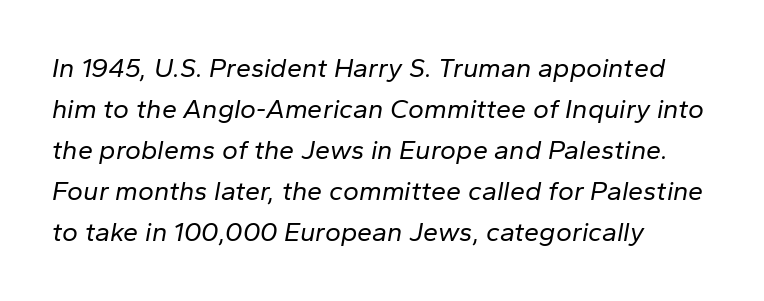
Q: Is the text bold? A: No.
Q: Is the text italic (slanted)? A: Yes, it leans right by about 10 degrees.
Q: Is the text underlined? A: No.
Q: How is the paragraph aligned? A: Left-aligned.
Q: Is the spacing between letters normal or unusually wide? A: Normal.
Q: Is the spacing between lines tight, normal or loose? A: Normal.
